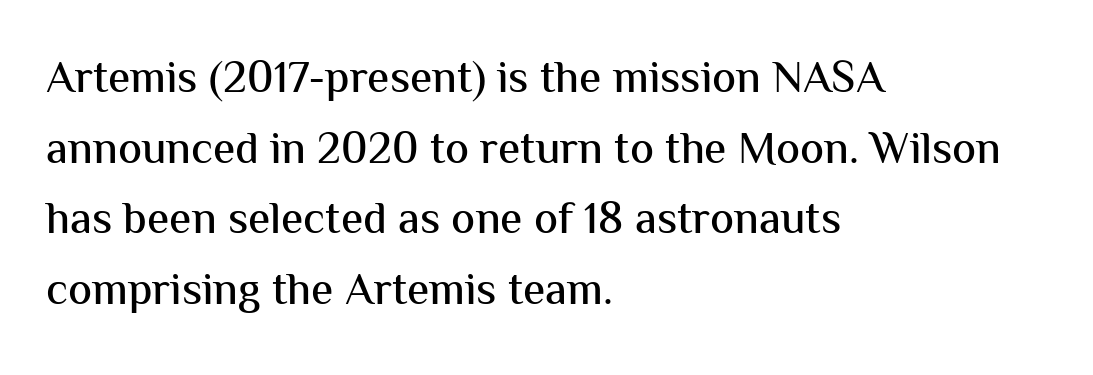
{"serif": "no", "italic": "no", "width": "normal", "stroke_contrast": "medium", "x_height": "medium", "monospaced": "no", "underline": "no", "align": "left", "line_spacing": "normal", "line_spacing_ratio": 1.57, "letter_spacing": "normal", "letter_spacing_em": 0.0, "glyph_px": 45}
